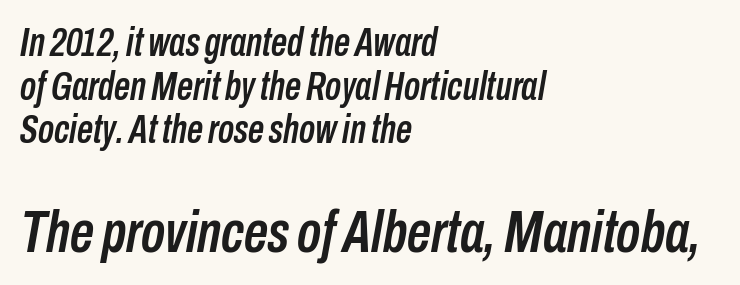
The image shows 60 px condensed type, italic (leaning right); set left-aligned, tight line spacing (1.09x), normal letter spacing, not underlined; the second (bottom) block is 1.5x larger; low stroke contrast and a medium x-height.
